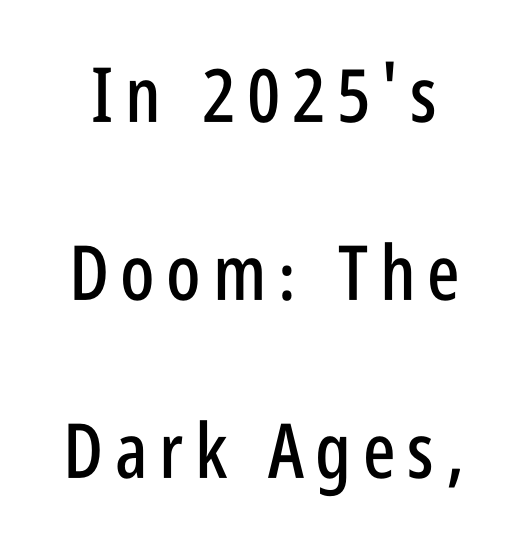
Font category for this specimen: sans-serif. The gap between lines stays unmarked. The letters advance in unequal steps, a hallmark of proportional type. In terms of leading, this rendering errs on the spacious side.
